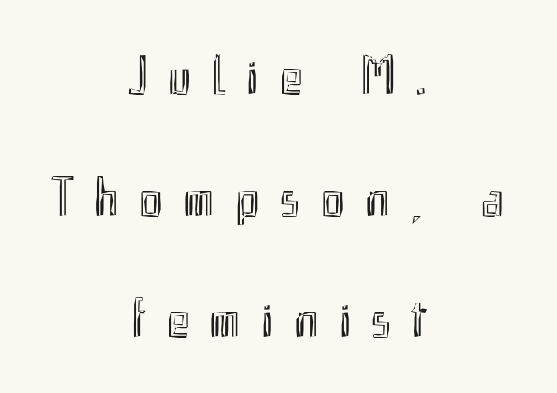
The specimen reads as upright at a glance. The letters are spread apart with noticeably loose tracking. Is this a fixed-width face? No — the glyphs have proportional, varying widths. The gap between lines stays unmarked.
